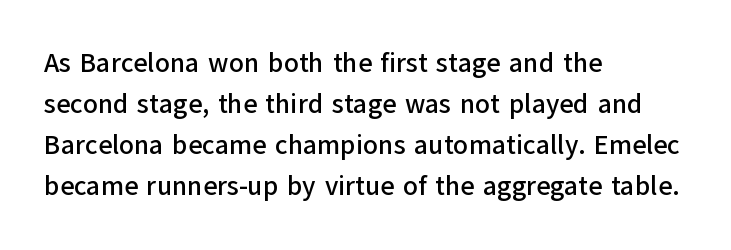
Q: Is the text italic (slanted)? A: No, it is upright.
Q: Is the text underlined? A: No.
Q: How is the paragraph aligned? A: Left-aligned.
Q: Is the spacing between letters normal or unusually wide? A: Normal.
Q: Is the spacing between lines tight, normal or loose? A: Normal.
